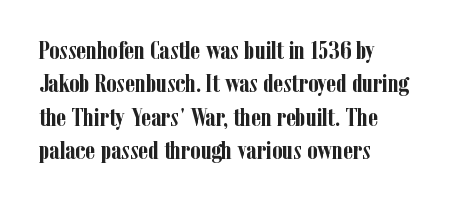
Q: Is the text bold? A: Yes.
Q: Is the text italic (slanted)? A: No, it is upright.
Q: Is the text underlined? A: No.
Q: How is the paragraph aligned? A: Left-aligned.
Q: Is the spacing between letters normal or unusually wide? A: Normal.
Q: Is the spacing between lines tight, normal or loose? A: Normal.
